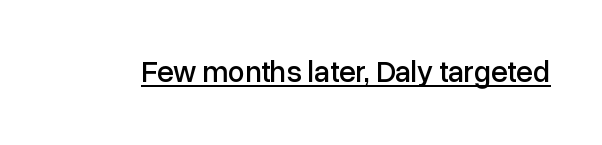
The image shows 30 px sans-serif type, upright; set normal letter spacing, underlined; low stroke contrast and a medium x-height.
